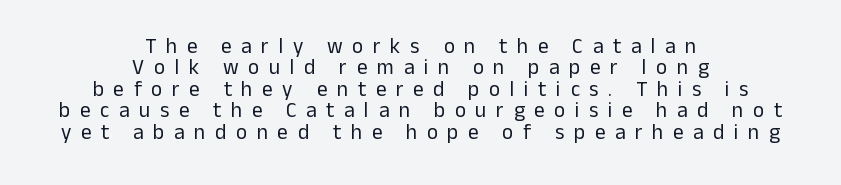
{"italic": "no", "bold": "no", "underline": "no", "align": "center", "line_spacing": "tight", "line_spacing_ratio": 1.02, "letter_spacing": "wide", "letter_spacing_em": 0.46, "glyph_px": 21}
